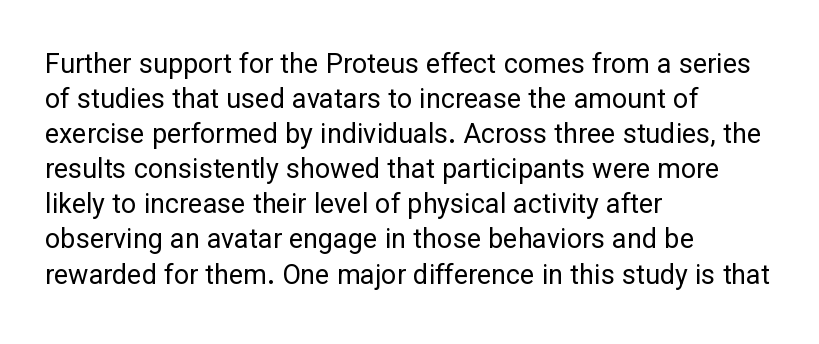
Q: Is the text bold? A: No.
Q: Is the text italic (slanted)? A: No, it is upright.
Q: Is the text underlined? A: No.
Q: How is the paragraph aligned? A: Left-aligned.
Q: Is the spacing between letters normal or unusually wide? A: Normal.
Q: Is the spacing between lines tight, normal or loose? A: Normal.
